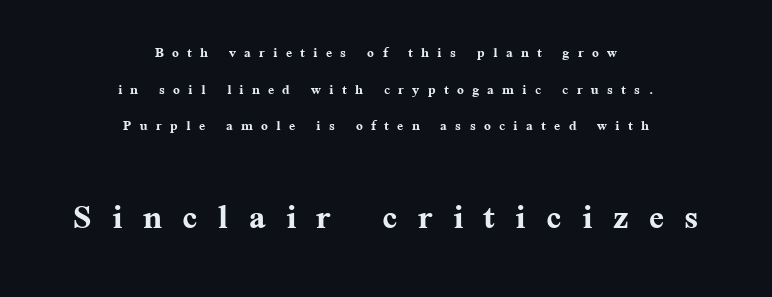
{"serif": "yes", "italic": "no", "bold": "yes", "weight": "semibold", "width": "normal", "stroke_contrast": "medium", "x_height": "medium", "monospaced": "no", "underline": "no", "align": "center", "line_spacing": "loose", "line_spacing_ratio": 2.04, "letter_spacing": "wide", "letter_spacing_em": 0.46, "larger_block": "second", "size_ratio": 2.44, "glyph_px": 44}
